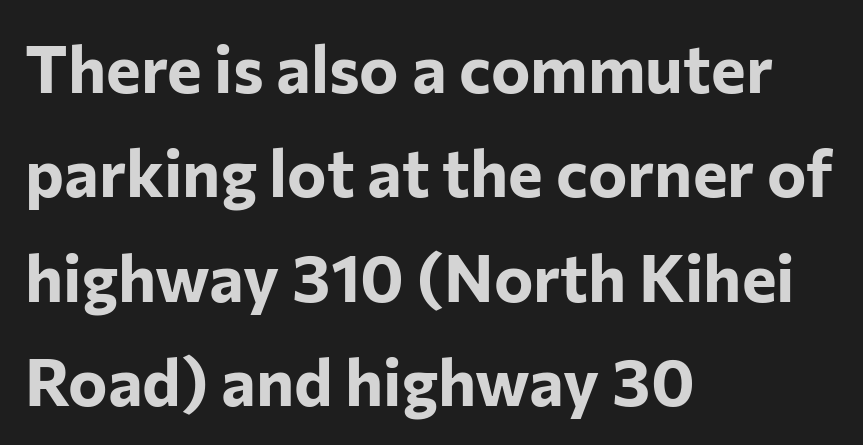
The face used here is proportionally spaced, like ordinary book or web type. Grotesque or geometric, the face here clearly has no serifs. The rows are spaced the way most documents space them. Ordinary non-slanted type is in use. The line texture is even and compact thanks to regular tracking. Any mark beneath the type? The region is blank.
